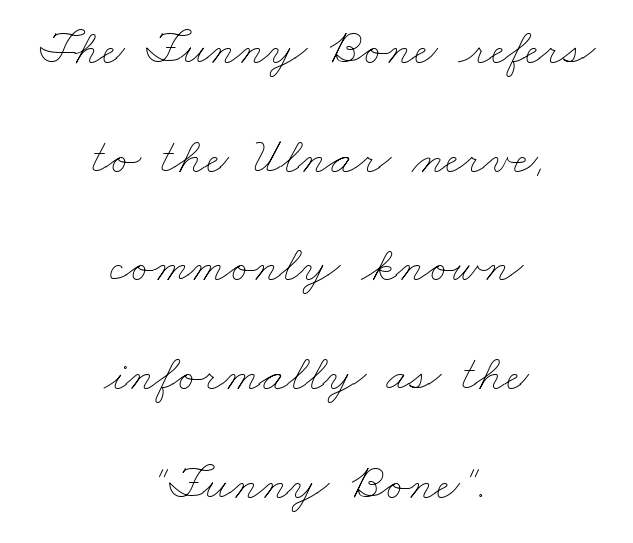
The image shows 51 px thin, wide type; set centered, loose line spacing (2.13x), normal letter spacing, not underlined; low stroke contrast and a small x-height.
